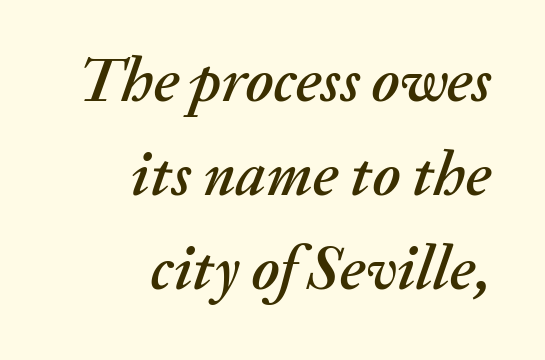
Q: Is the text italic (slanted)? A: Yes, it leans right by about 20 degrees.
Q: Is the text underlined? A: No.
Q: How is the paragraph aligned? A: Right-aligned.
Q: Is the spacing between letters normal or unusually wide? A: Normal.
Q: Is the spacing between lines tight, normal or loose? A: Normal.
Q: Width (condensed, normal, or wide)? A: Normal.
Q: Stroke contrast? A: Medium.
Q: x-height? A: Medium.
Q: Monospaced? A: No.
